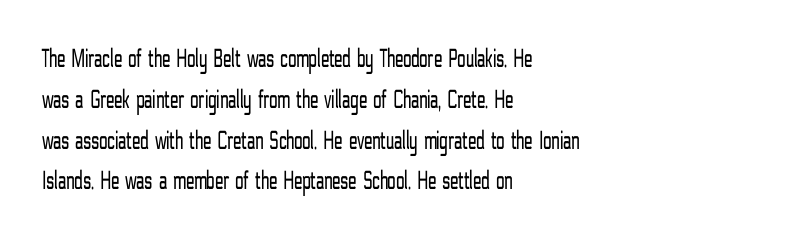
The passage shown stacks its lines at a standard gap. Plain, unruled lines of type. Summary of weight: not heavy and not bold. The rendering keeps characters at their native spacing. Notice how the stems are strictly vertical — no italics here.
